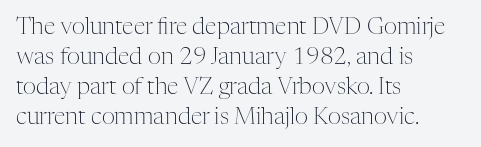
Q: Is the text bold? A: No.
Q: Is the text italic (slanted)? A: No, it is upright.
Q: Is the text underlined? A: No.
Q: How is the paragraph aligned? A: Left-aligned.
Q: Is the spacing between letters normal or unusually wide? A: Normal.
Q: Is the spacing between lines tight, normal or loose? A: Normal.
